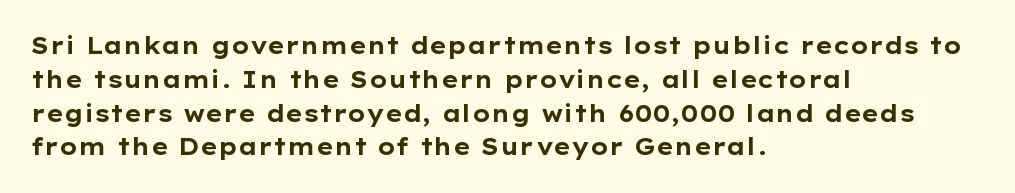
The image shows 23 px bold type, upright; set left-aligned, normal line spacing (1.47x), normal letter spacing, not underlined.
